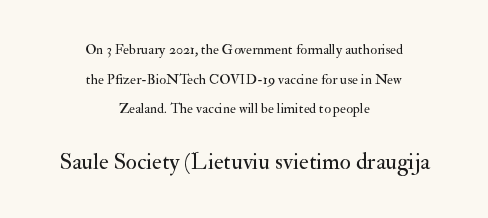
{"italic": "no", "bold": "no", "underline": "no", "align": "center", "line_spacing": "loose", "line_spacing_ratio": 2.12, "letter_spacing": "normal", "letter_spacing_em": 0.0, "larger_block": "second", "size_ratio": 1.64, "glyph_px": 23}
